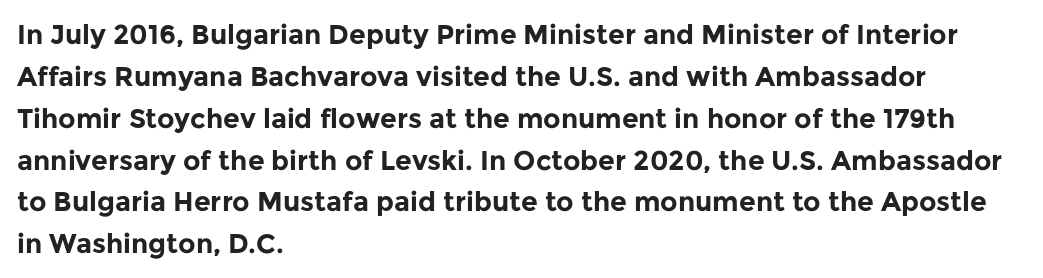
The face used here has the dense, thick strokes of a bold. Students, observe: this is what conventionally led text looks like. Notice how the stems are strictly vertical — no italics here. The setting favours the left margin, as ordinary paragraphs usually do.
